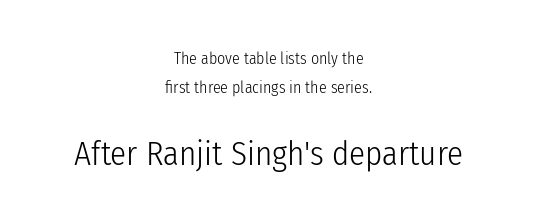
Layout note: lines centered. No extra tracking has been applied to these lines. Note the varied advance widths — an 'i' is clearly narrower than an 'm'. No letter is thick-stroked: the sample isn't bold.
